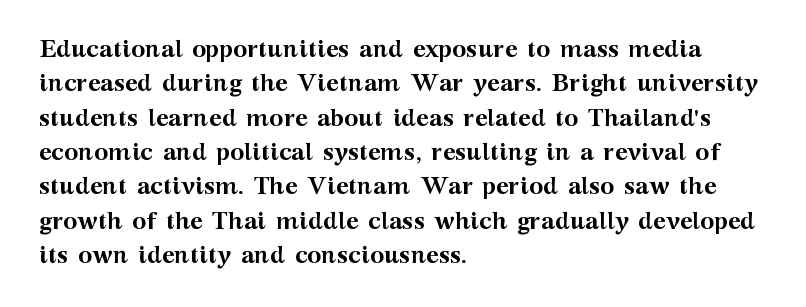
{"italic": "no", "bold": "yes", "underline": "no", "align": "left", "line_spacing": "normal", "line_spacing_ratio": 1.43, "letter_spacing": "normal", "letter_spacing_em": 0.0, "glyph_px": 24}
